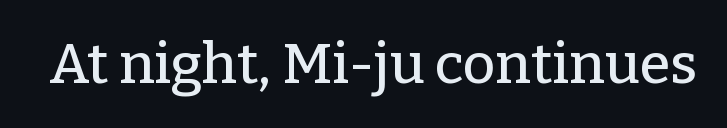
Letters rest on an invisible, unmarked baseline. Look at the bottom of the vertical strokes: they flare into serifs here. Ascenders rise straight up at ninety degrees. Letter spacing: default.
